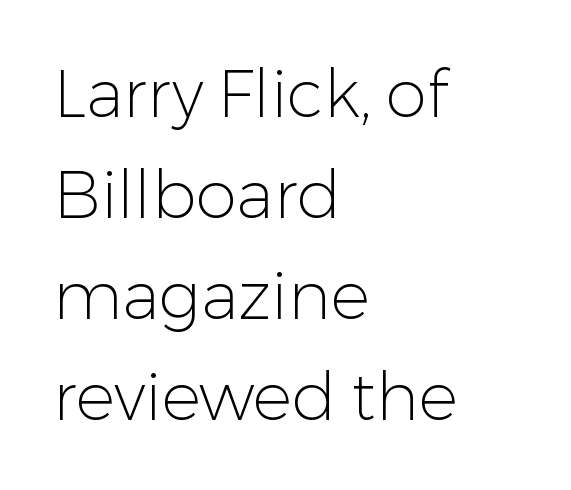
The image shows 66 px light sans-serif type, upright; set left-aligned, normal line spacing (1.53x), normal letter spacing, not underlined; low stroke contrast and a medium x-height.
